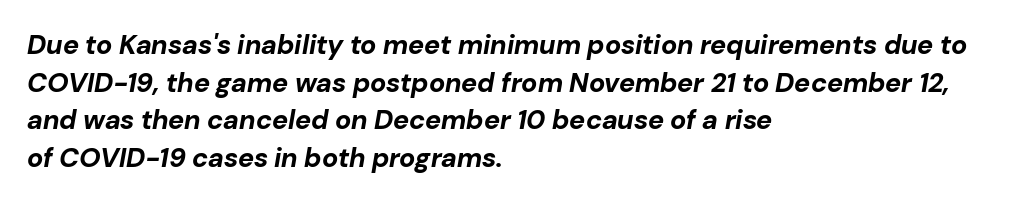
The image shows 27 px bold type, italic (leaning right); set left-aligned, normal line spacing (1.39x), normal letter spacing, not underlined.
